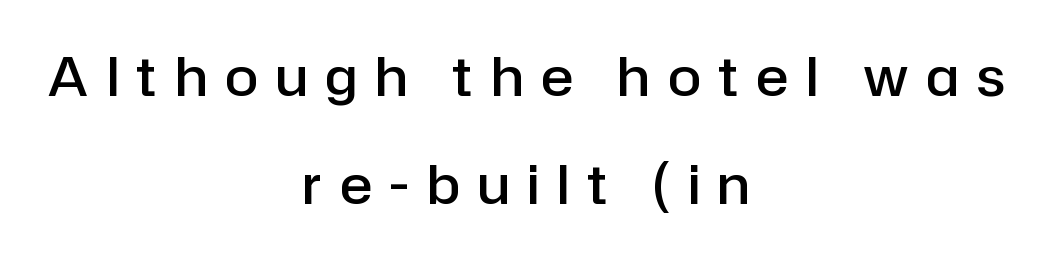
{"serif": "no", "italic": "no", "bold": "semi", "weight": "semibold", "width": "normal", "stroke_contrast": "low", "x_height": "medium", "monospaced": "no", "underline": "no", "align": "center", "line_spacing": "loose", "line_spacing_ratio": 2.0, "letter_spacing": "wide", "letter_spacing_em": 0.33, "glyph_px": 54}
